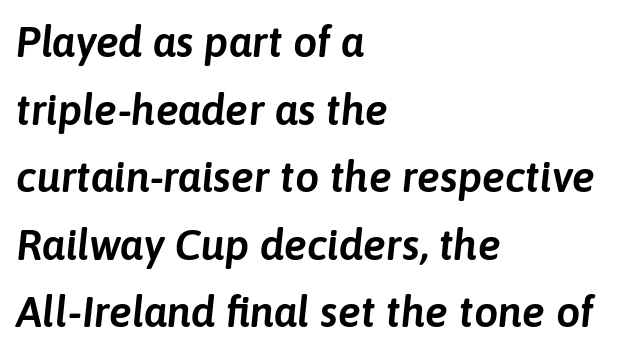
Standard letterfit; no display-style spreading of the glyphs. Compared with ordinary roman type, these characters are visibly tilted. A typesetter would call this leading conventional body-copy spacing. Do the characters align in a grid? No, the font is proportional. Is the block centered? No — it sits flush against the left margin.
